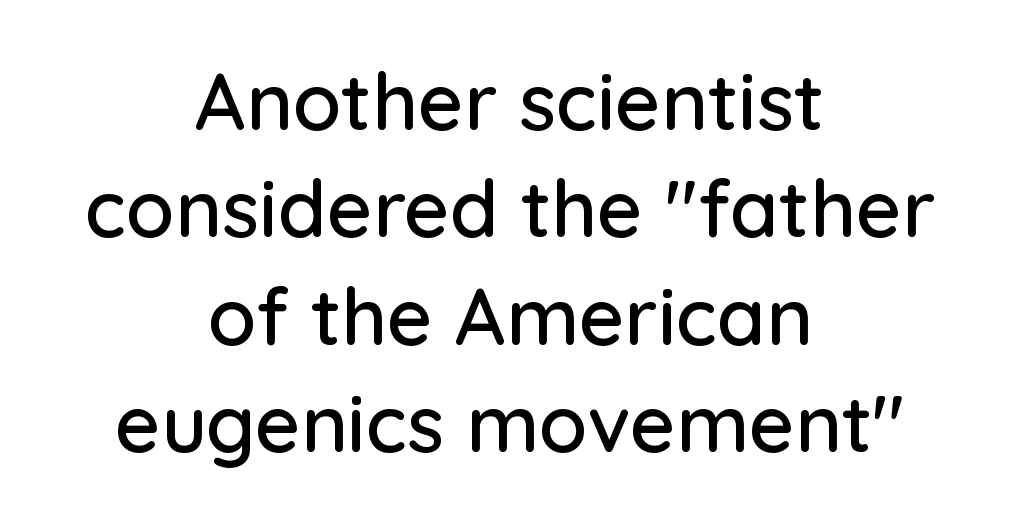
Q: Is the text italic (slanted)? A: No, it is upright.
Q: Is the typeface a serif or a sans-serif typeface? A: Sans-serif.
Q: Is the text underlined? A: No.
Q: How is the paragraph aligned? A: Centered.
Q: Is the spacing between letters normal or unusually wide? A: Normal.
Q: Is the spacing between lines tight, normal or loose? A: Normal.
Q: Width (condensed, normal, or wide)? A: Normal.
Q: Stroke contrast? A: Low.
Q: x-height? A: Medium.
Q: Monospaced? A: No.
